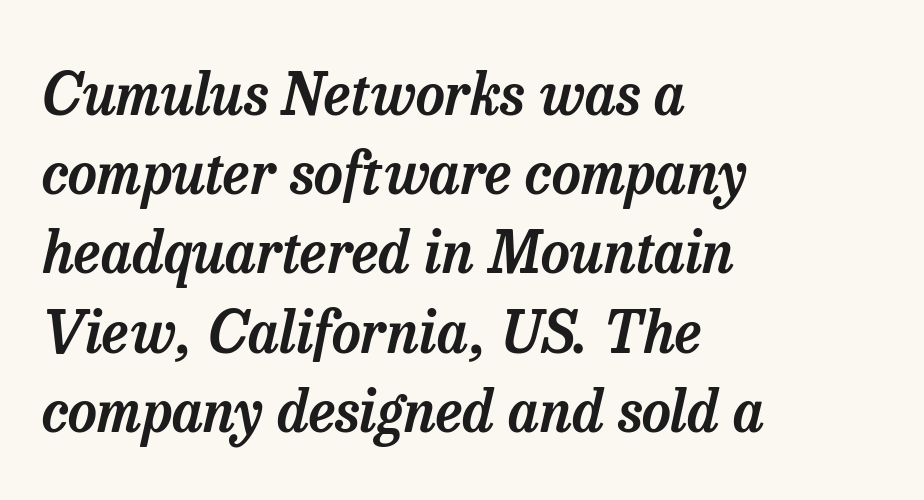
The image shows 57 px serif type, italic (leaning right); set left-aligned, normal line spacing (1.39x), normal letter spacing, not underlined; low stroke contrast and a medium x-height.
